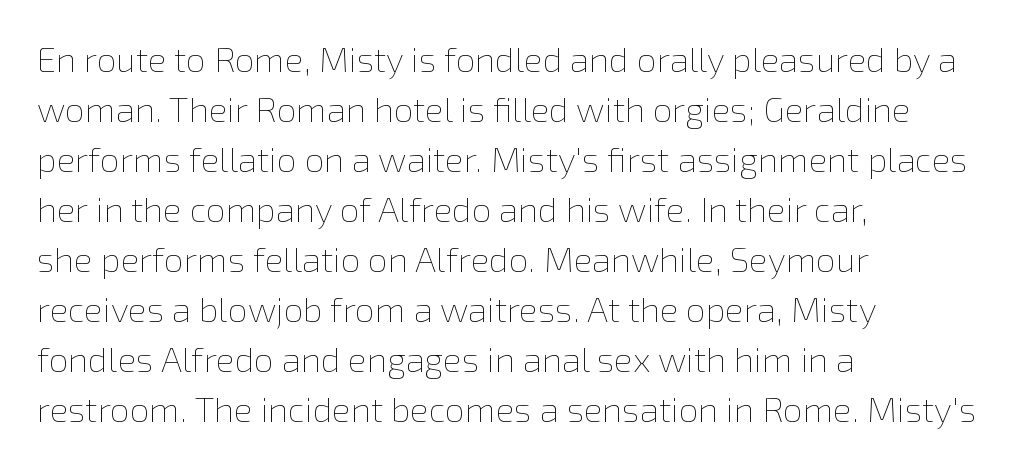
Q: Is the text bold? A: No.
Q: Is the text italic (slanted)? A: No, it is upright.
Q: Is the text underlined? A: No.
Q: How is the paragraph aligned? A: Left-aligned.
Q: Is the spacing between letters normal or unusually wide? A: Normal.
Q: Is the spacing between lines tight, normal or loose? A: Normal.
Q: Width (condensed, normal, or wide)? A: Normal.
Q: x-height? A: Medium.
Q: Monospaced? A: No.
